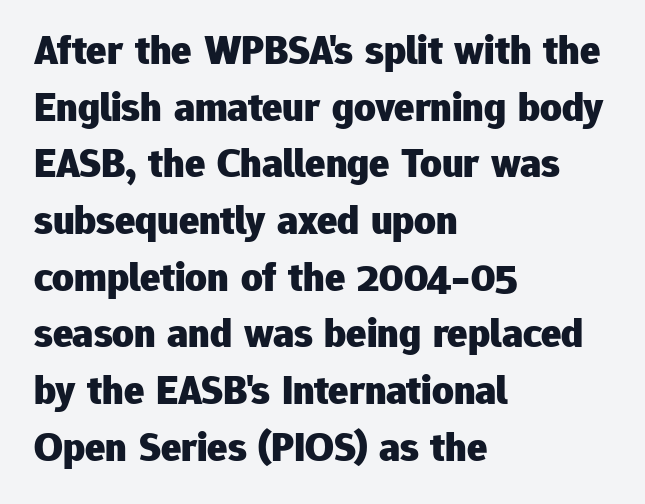
{"serif": "no", "italic": "no", "bold": "yes", "weight": "heavy", "width": "normal", "stroke_contrast": "low", "x_height": "medium", "monospaced": "no", "underline": "no", "align": "left", "line_spacing": "normal", "line_spacing_ratio": 1.35, "letter_spacing": "normal", "letter_spacing_em": 0.0, "glyph_px": 42}
